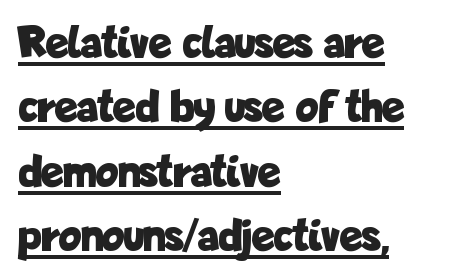
The typography opts for an upright posture over an oblique one. Students, note that the glyphs here touch the page at normal intervals. The passage is arranged the way most books set body copy — flush left. This block has exactly the height ordinary leading produces. How heavy is the stroke? Heavy — this is a bold. Serif or sans? Sans — the stroke terminals are bare.
